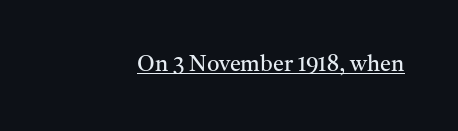
Q: Is the text bold? A: No.
Q: Is the text italic (slanted)? A: No, it is upright.
Q: Is the text underlined? A: Yes.
Q: Is the spacing between letters normal or unusually wide? A: Normal.
